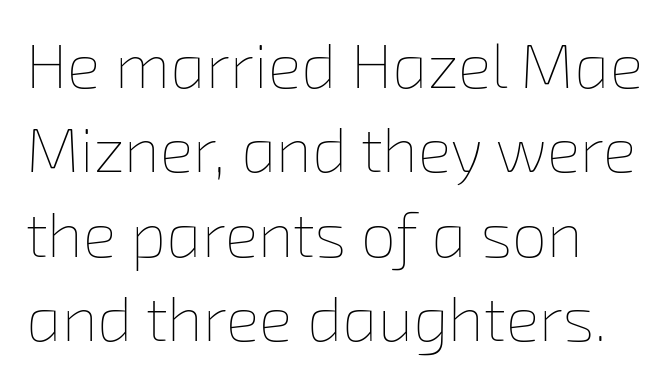
{"bold": "no", "weight": "thin", "width": "normal", "stroke_contrast": "low", "x_height": "medium", "monospaced": "no", "underline": "no", "line_spacing": "normal", "line_spacing_ratio": 1.34, "letter_spacing": "normal", "letter_spacing_em": 0.0, "glyph_px": 63}
